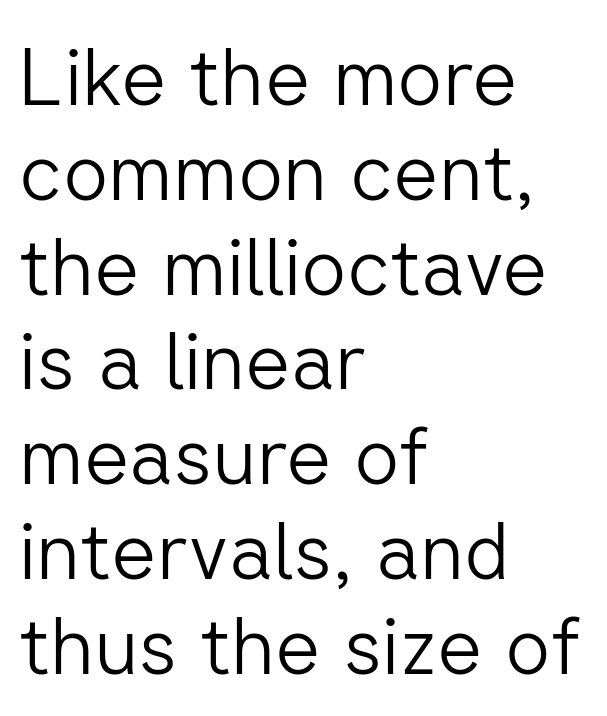
Q: Is the text bold? A: No.
Q: Is the text italic (slanted)? A: No, it is upright.
Q: Is the typeface a serif or a sans-serif typeface? A: Sans-serif.
Q: Is the text underlined? A: No.
Q: How is the paragraph aligned? A: Left-aligned.
Q: Is the spacing between letters normal or unusually wide? A: Normal.
Q: Width (condensed, normal, or wide)? A: Normal.
Q: Stroke contrast? A: Low.
Q: x-height? A: Medium.
Q: Monospaced? A: No.
